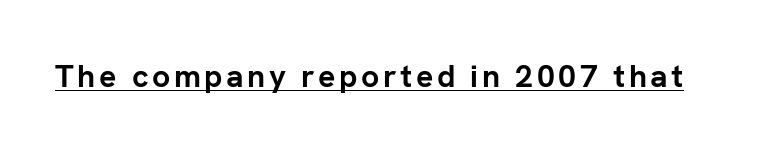
The face used here appears with an underline applied. Posture: upright roman. The typesetting leans heavy: a genuine bold. A typesetter would label this face a sans.
